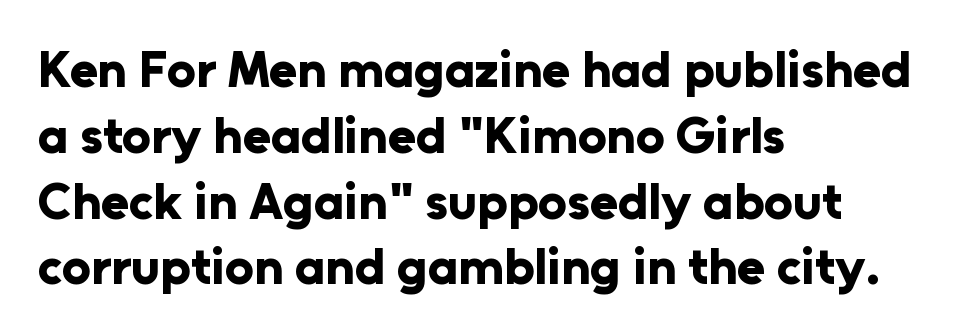
Spacing verdict: proportional, widths tailored to each character. Short and long lines alike share a common starting point at left. Bold? Absolutely — the strokes are thick and heavy. The letters stand straight up with perfectly vertical stems.
